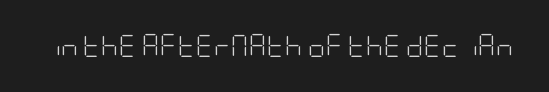
Q: Is the text bold? A: No.
Q: Is the text italic (slanted)? A: No, it is upright.
Q: Is the text underlined? A: No.
Q: Is the spacing between letters normal or unusually wide? A: Normal.
